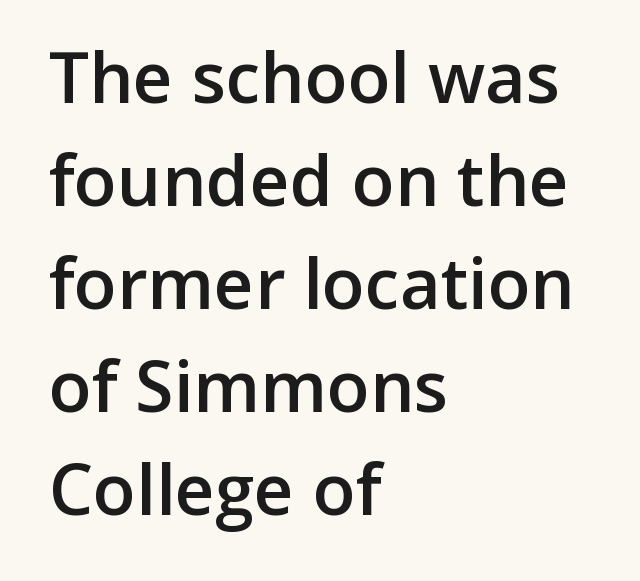
Q: Is the text bold? A: Semi-bold.
Q: Is the text italic (slanted)? A: No, it is upright.
Q: Is the typeface a serif or a sans-serif typeface? A: Sans-serif.
Q: Is the text underlined? A: No.
Q: How is the paragraph aligned? A: Left-aligned.
Q: Is the spacing between letters normal or unusually wide? A: Normal.
Q: Is the spacing between lines tight, normal or loose? A: Normal.
Q: Width (condensed, normal, or wide)? A: Normal.
Q: Stroke contrast? A: Low.
Q: x-height? A: Medium.
Q: Monospaced? A: No.
